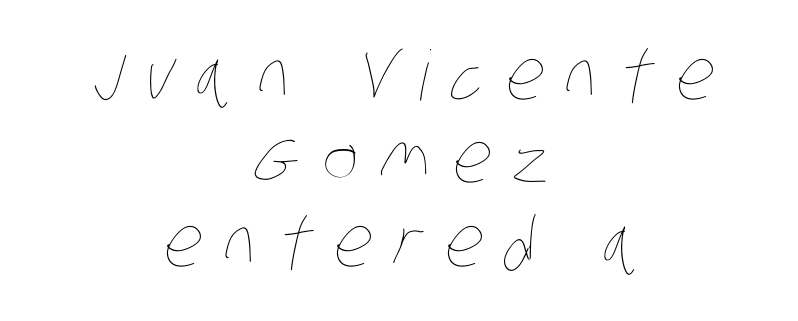
Think of a printed novel: that variable character pitch is what you see here. The passage shown is not underscored anywhere. Words appear elongated and porous because spacing is wide. The text block is weighted toward neither margin, spreading evenly from the middle. Is the type heavy? It reads as light-to-regular instead.
